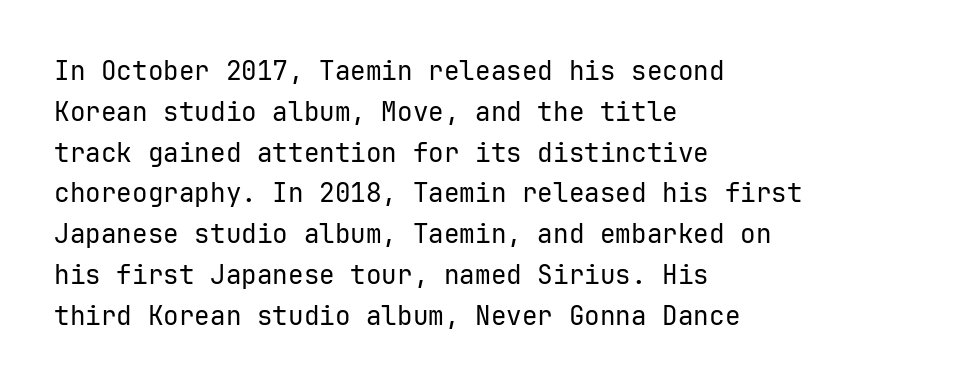
{"italic": "no", "bold": "no", "underline": "no", "align": "left", "line_spacing": "normal", "line_spacing_ratio": 1.57, "letter_spacing": "normal", "letter_spacing_em": 0.0, "glyph_px": 26}
